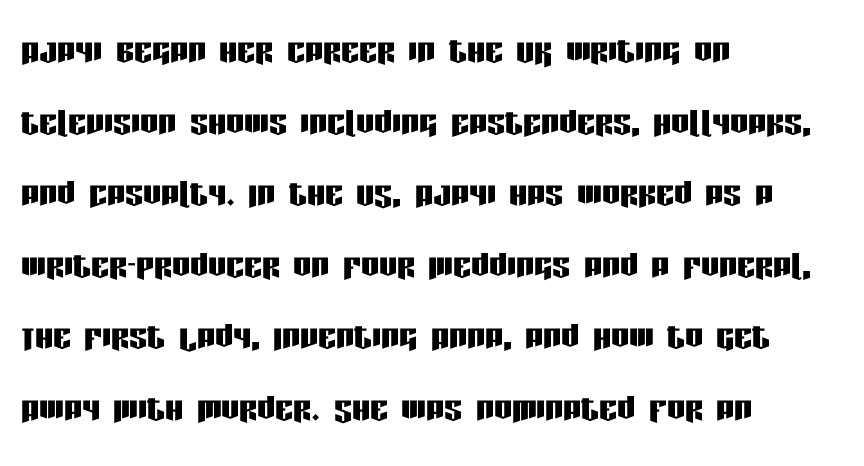
Q: Is the text italic (slanted)? A: No, it is upright.
Q: Is the typeface a serif or a sans-serif typeface? A: Sans-serif.
Q: Is the text underlined? A: No.
Q: How is the paragraph aligned? A: Left-aligned.
Q: Is the spacing between letters normal or unusually wide? A: Normal.
Q: Is the spacing between lines tight, normal or loose? A: Normal.
Q: Width (condensed, normal, or wide)? A: Condensed.
Q: Stroke contrast? A: Low.
Q: x-height? A: Large.
Q: Monospaced? A: No.
